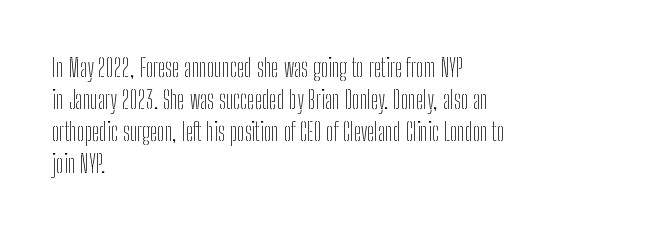
Glance below the letters and you will spot only blank space. The weight tops out at a normal text grade. Teacher's note: observe the even left margin — that is flush-left alignment. Interline gaps are of average width in this sample. In terms of posture, this sample is upright.
